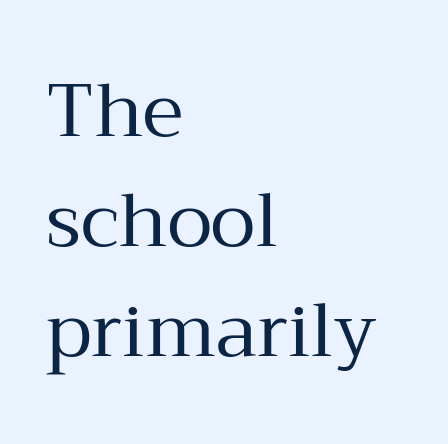
Quick note: underline off. The rendering uses natural spacing where letterforms have individual widths. Vertical stems look standard width or narrower in stroke. All the whitespace from short lines collects on the right.
